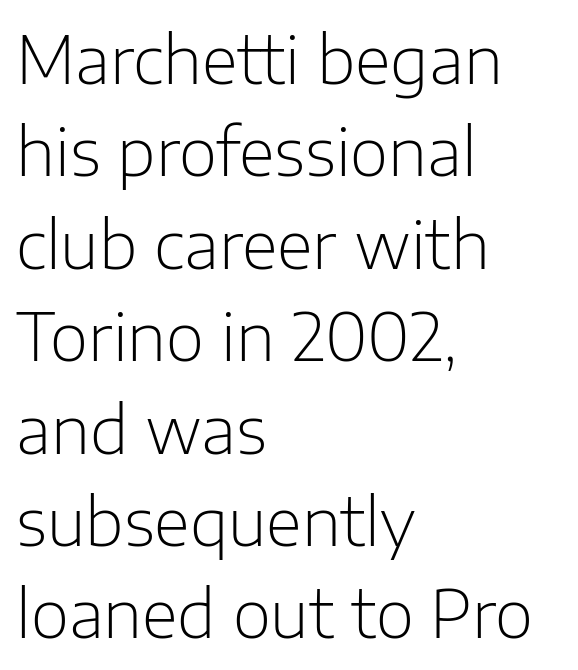
Regular leading. Visually the block forms a straight wall on the left and a jagged coastline on the right. Look at the bottom of the vertical strokes: they stop flat, with no serifs. The face used here is proportionally spaced, like ordinary book or web type. Ink coverage per letter is moderate at most.
